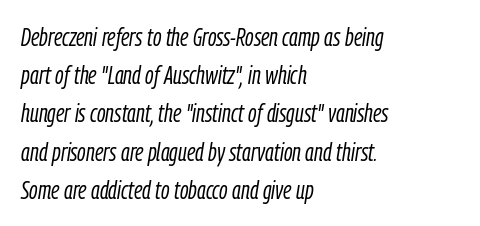
{"italic": "yes", "lean": "right", "slant_degrees": 9, "bold": "no", "underline": "no", "align": "left", "line_spacing": "normal", "line_spacing_ratio": 1.53, "letter_spacing": "normal", "letter_spacing_em": 0.0, "glyph_px": 25}
